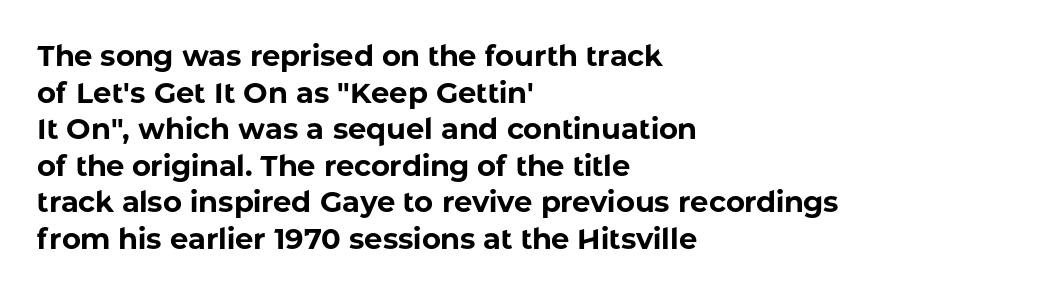
{"serif": "no", "italic": "no", "bold": "yes", "weight": "bold", "width": "normal", "stroke_contrast": "low", "x_height": "medium", "monospaced": "no", "underline": "no", "align": "left", "line_spacing": "normal", "line_spacing_ratio": 1.26, "letter_spacing": "normal", "letter_spacing_em": 0.0, "glyph_px": 29}
